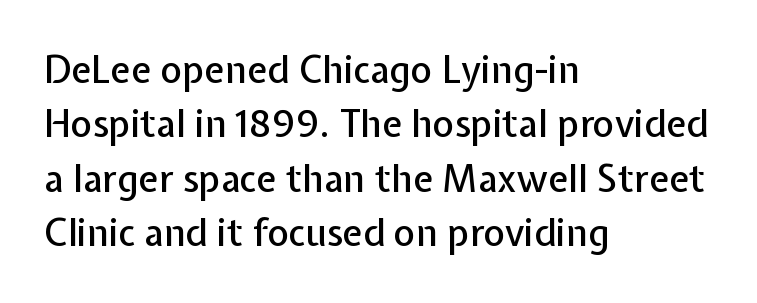
{"serif": "no", "italic": "no", "width": "normal", "stroke_contrast": "low", "x_height": "medium", "monospaced": "no", "underline": "no", "align": "left", "line_spacing": "normal", "line_spacing_ratio": 1.47, "letter_spacing": "normal", "letter_spacing_em": 0.0, "glyph_px": 37}
